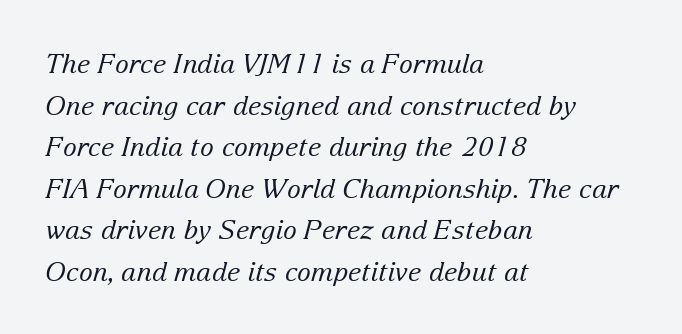
{"italic": "yes", "lean": "right", "slant_degrees": 15, "bold": "no", "underline": "no", "align": "left", "line_spacing": "normal", "line_spacing_ratio": 1.6, "letter_spacing": "normal", "letter_spacing_em": 0.0, "glyph_px": 26}
